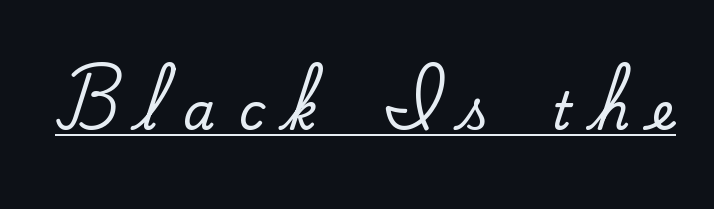
Spacing between characters has been opened up far beyond the box default. The lettering is marked with a stroke running underneath it. The passage shown is typed in a proportional face where columns would drift. Type style note: has serifs.
